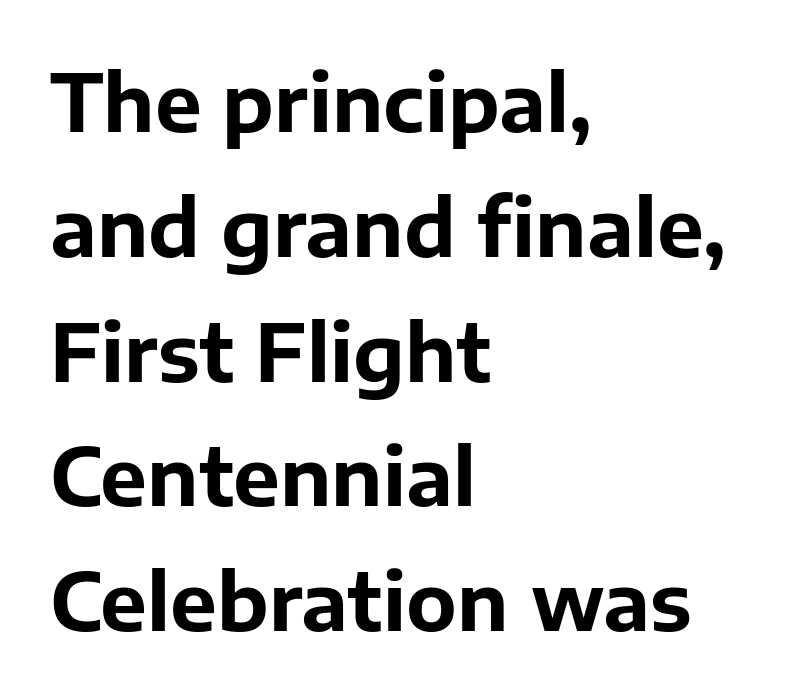
No italicization has been applied; the sample stays upright. In terms of weight, the rendering is a true, heavy bold. Think of a printed novel: that variable character pitch is what you see here. The glyphs are unaccompanied by any horizontal stroke below them. The type is set solid horizontally, with unmodified tracking.
